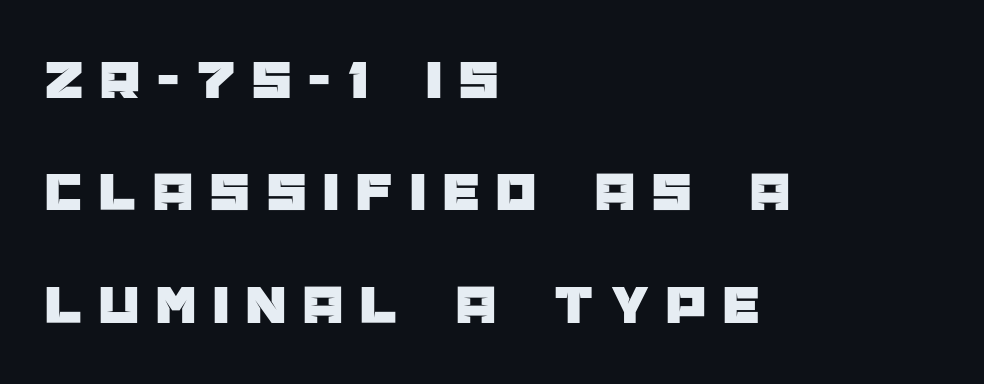
The image shows 57 px sans-serif type, upright; set left-aligned, loose line spacing (1.97x), unusually wide letter spacing (+0.3 em), not underlined; low stroke contrast and a large x-height.
